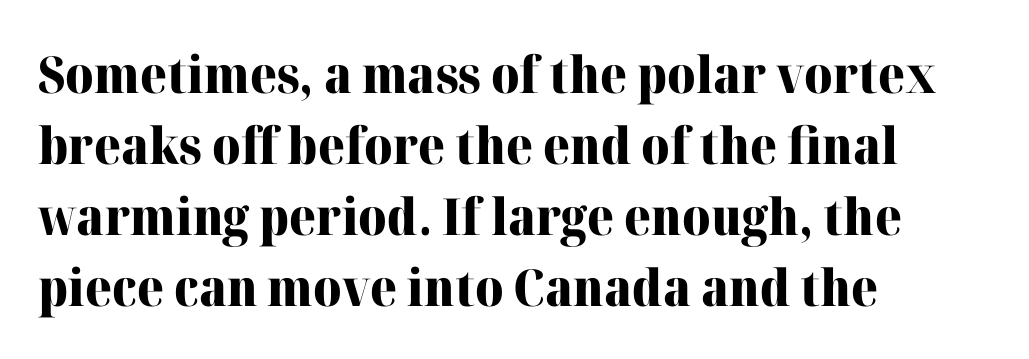
{"serif": "yes", "italic": "no", "bold": "yes", "weight": "heavy", "width": "normal", "stroke_contrast": "high", "x_height": "medium", "monospaced": "no", "underline": "no", "align": "left", "line_spacing": "normal", "line_spacing_ratio": 1.39, "letter_spacing": "normal", "letter_spacing_em": 0.0, "glyph_px": 51}
